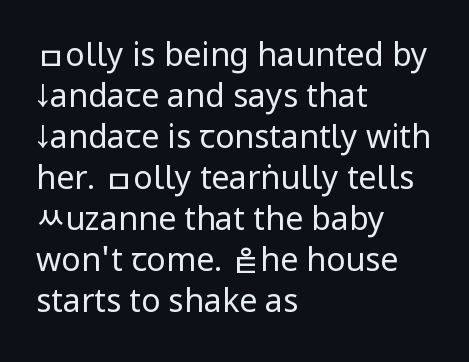
Q: Is the text bold? A: No.
Q: Is the text italic (slanted)? A: No, it is upright.
Q: Is the typeface a serif or a sans-serif typeface? A: Sans-serif.
Q: Is the text underlined? A: No.
Q: How is the paragraph aligned? A: Left-aligned.
Q: Is the spacing between letters normal or unusually wide? A: Normal.
Q: Is the spacing between lines tight, normal or loose? A: Normal.
Q: Width (condensed, normal, or wide)? A: Condensed.
Q: Stroke contrast? A: Low.
